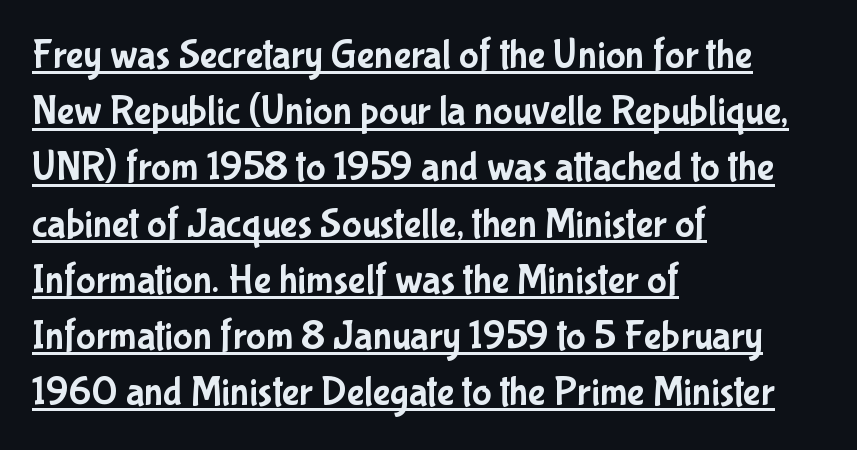
The image shows 41 px condensed sans-serif type, upright; set left-aligned, normal line spacing (1.37x), normal letter spacing, underlined; low stroke contrast and a medium x-height.
